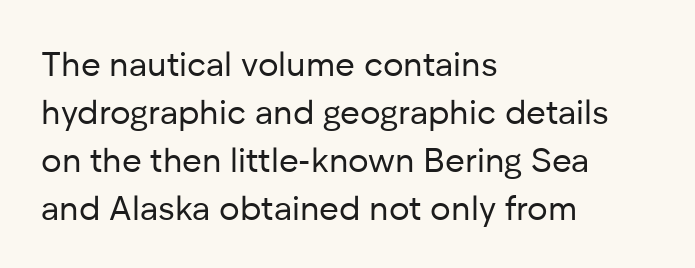
{"serif": "no", "italic": "no", "bold": "no", "weight": "regular", "width": "normal", "stroke_contrast": "low", "x_height": "medium", "monospaced": "no", "underline": "no", "align": "left", "line_spacing": "normal", "line_spacing_ratio": 1.41, "letter_spacing": "normal", "letter_spacing_em": 0.0, "glyph_px": 34}
